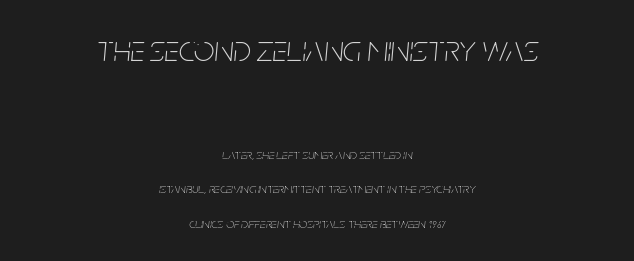
The image shows 36 px thin, condensed type, italic (leaning right); set centered, loose line spacing (2.45x), normal letter spacing, not underlined; the first (top) block is 2.57x larger; low stroke contrast and a large x-height.
